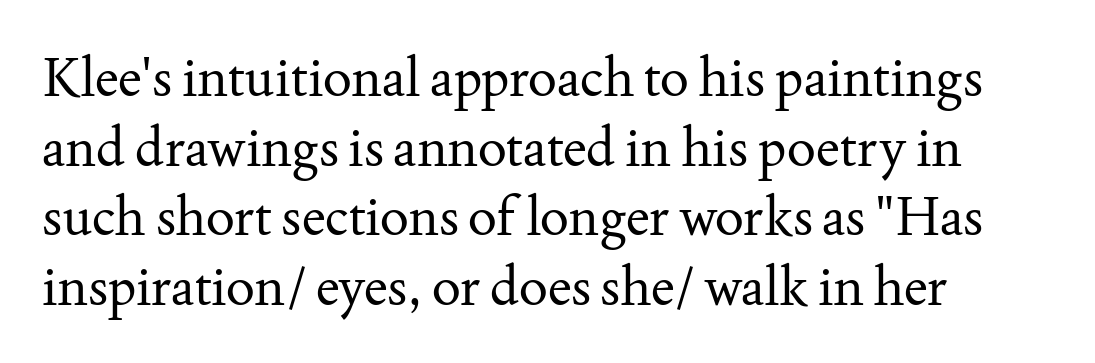
The image shows 54 px regular-weight serif type, upright; set left-aligned, normal line spacing (1.29x), normal letter spacing, not underlined; medium stroke contrast and a small x-height.
